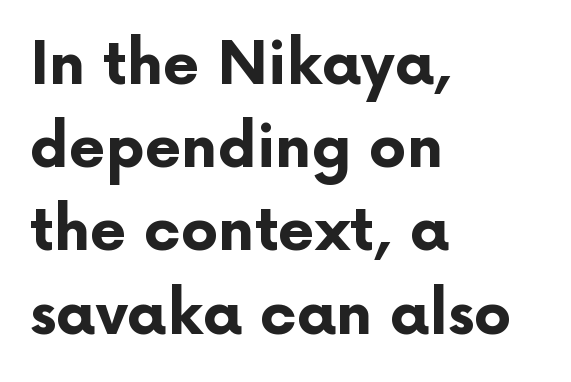
Q: Is the text bold? A: Yes.
Q: Is the text italic (slanted)? A: No, it is upright.
Q: Is the typeface a serif or a sans-serif typeface? A: Sans-serif.
Q: Is the text underlined? A: No.
Q: How is the paragraph aligned? A: Left-aligned.
Q: Is the spacing between letters normal or unusually wide? A: Normal.
Q: Is the spacing between lines tight, normal or loose? A: Normal.
Q: Width (condensed, normal, or wide)? A: Normal.
Q: Stroke contrast? A: Low.
Q: x-height? A: Medium.
Q: Monospaced? A: No.
